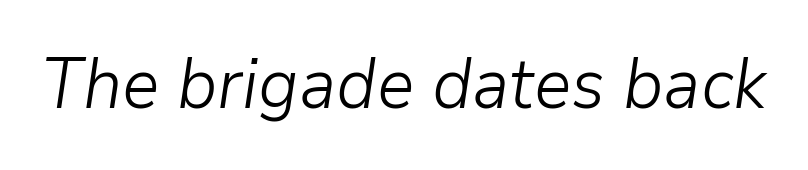
The image shows 70 px light type, italic (leaning right); set normal letter spacing, not underlined; low stroke contrast and a medium x-height.
